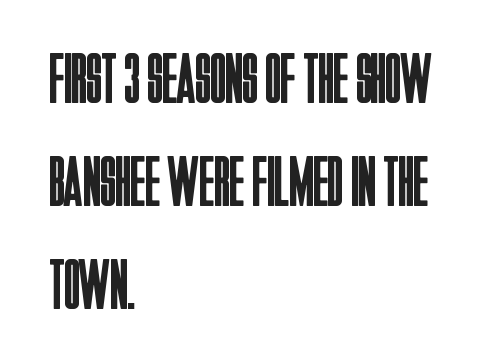
Q: Is the text bold? A: No.
Q: Is the text italic (slanted)? A: No, it is upright.
Q: Is the typeface a serif or a sans-serif typeface? A: Sans-serif.
Q: Is the text underlined? A: No.
Q: How is the paragraph aligned? A: Left-aligned.
Q: Is the spacing between letters normal or unusually wide? A: Normal.
Q: Is the spacing between lines tight, normal or loose? A: Normal.
Q: Width (condensed, normal, or wide)? A: Condensed.
Q: Stroke contrast? A: Low.
Q: x-height? A: Large.
Q: Monospaced? A: No.
